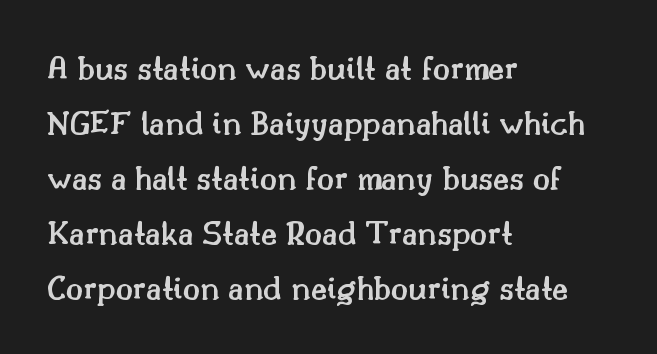
The image shows 35 px semibold serif type, upright; set left-aligned, normal line spacing (1.57x), normal letter spacing, not underlined; medium stroke contrast and a small x-height.
